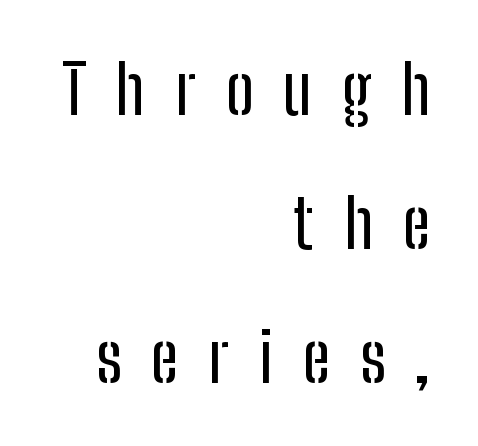
Q: Is the text italic (slanted)? A: No, it is upright.
Q: Is the typeface a serif or a sans-serif typeface? A: Sans-serif.
Q: Is the text underlined? A: No.
Q: How is the paragraph aligned? A: Right-aligned.
Q: Is the spacing between letters normal or unusually wide? A: Unusually wide.
Q: Is the spacing between lines tight, normal or loose? A: Loose.
Q: Width (condensed, normal, or wide)? A: Condensed.
Q: Stroke contrast? A: Low.
Q: x-height? A: Medium.
Q: Monospaced? A: No.
